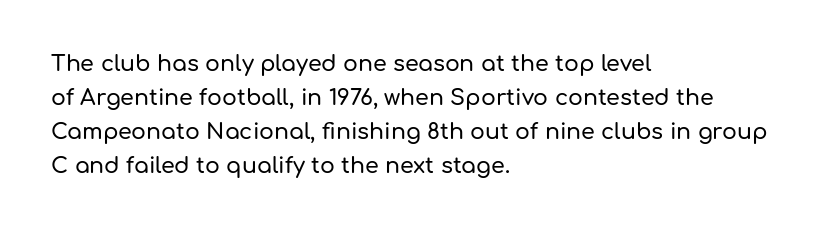
Q: Is the text italic (slanted)? A: No, it is upright.
Q: Is the text underlined? A: No.
Q: How is the paragraph aligned? A: Left-aligned.
Q: Is the spacing between letters normal or unusually wide? A: Normal.
Q: Is the spacing between lines tight, normal or loose? A: Normal.
